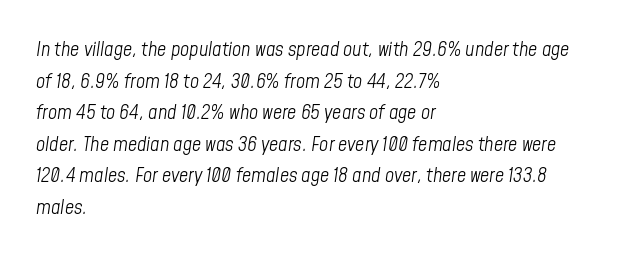
What's the leading like? Ordinary, nothing unusual. Line starts are locked; line ends wander. There's an unmistakable incline to the writing here. No word sits above an underline. You could call the tracking neutral — neither tight nor loose. Stem width sits at or under what a default text font uses.
